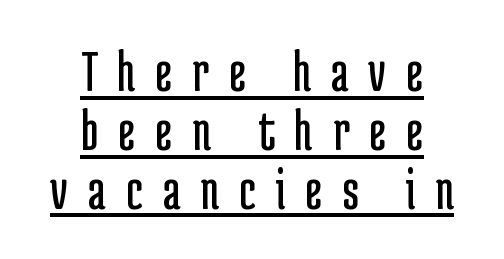
No letter is thick-stroked: the sample isn't bold. Nothing sits at the stroke ends, so this counts as sans-serif. Observe the wide spacing: letters keep a clear distance from each other. A baseline rule has been typeset under these characters. Each line is balanced around a shared central axis. Note the varied advance widths — an 'i' is clearly narrower than an 'm'.
